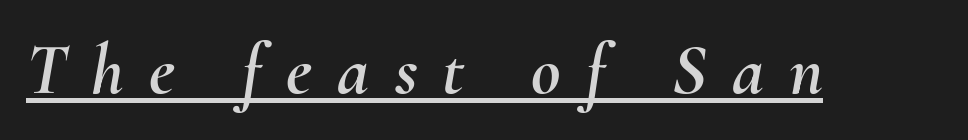
{"italic": "yes", "lean": "right", "slant_degrees": 10, "width": "normal", "stroke_contrast": "medium", "x_height": "small", "monospaced": "no", "underline": "yes", "letter_spacing": "wide", "letter_spacing_em": 0.35, "glyph_px": 72}
